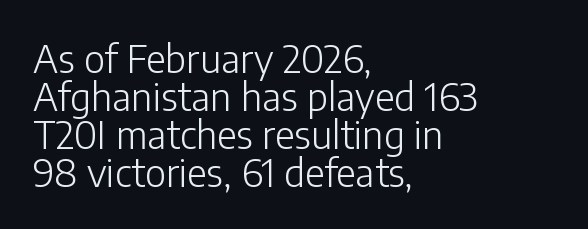
Q: Is the text bold? A: No.
Q: Is the text italic (slanted)? A: No, it is upright.
Q: Is the typeface a serif or a sans-serif typeface? A: Sans-serif.
Q: Is the text underlined? A: No.
Q: How is the paragraph aligned? A: Left-aligned.
Q: Is the spacing between letters normal or unusually wide? A: Normal.
Q: Is the spacing between lines tight, normal or loose? A: Tight.
Q: Width (condensed, normal, or wide)? A: Normal.
Q: Stroke contrast? A: Low.
Q: x-height? A: Medium.
Q: Monospaced? A: No.
